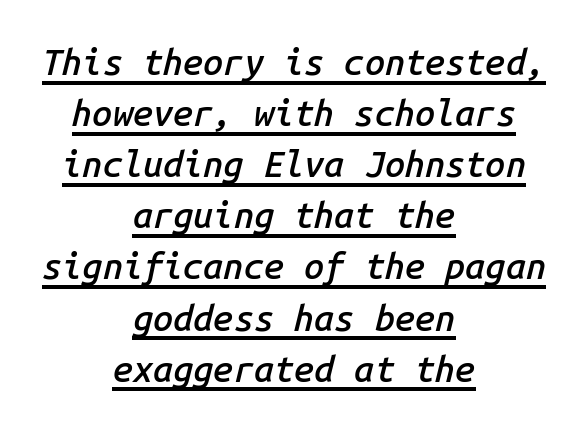
The image shows 36 px semibold type, italic (leaning right), monospaced; set centered, normal line spacing (1.42x), normal letter spacing, underlined; low stroke contrast and a medium x-height.
